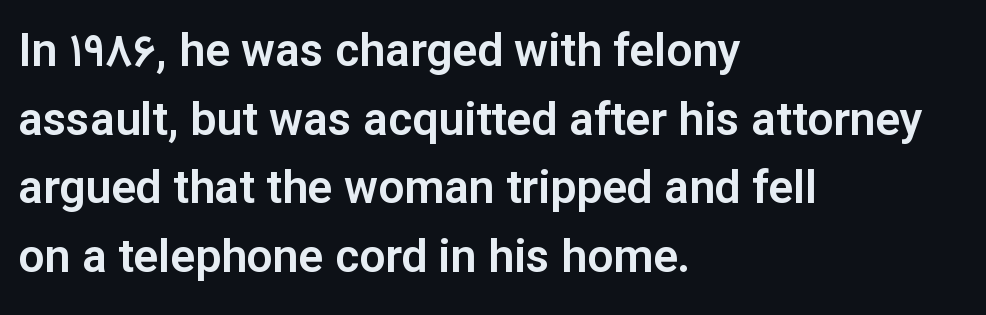
Each new line begins a customary step beneath the previous one. This is sans-serif lettering, the kind often seen on screens and signage. Each letter keeps its own natural width here, so spacing adapts to shape. The tracking reads as untouched default to a designer's eye. The zone under the glyphs is completely vacant. Italic: no, the glyphs are upright roman.
